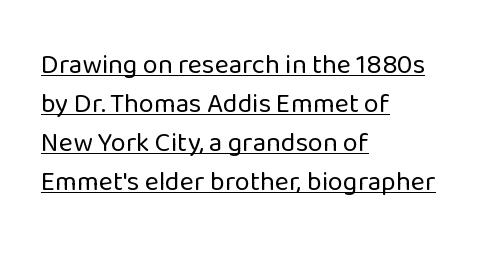
The image shows 27 px text type, upright; set left-aligned, normal line spacing (1.44x), normal letter spacing, underlined.
